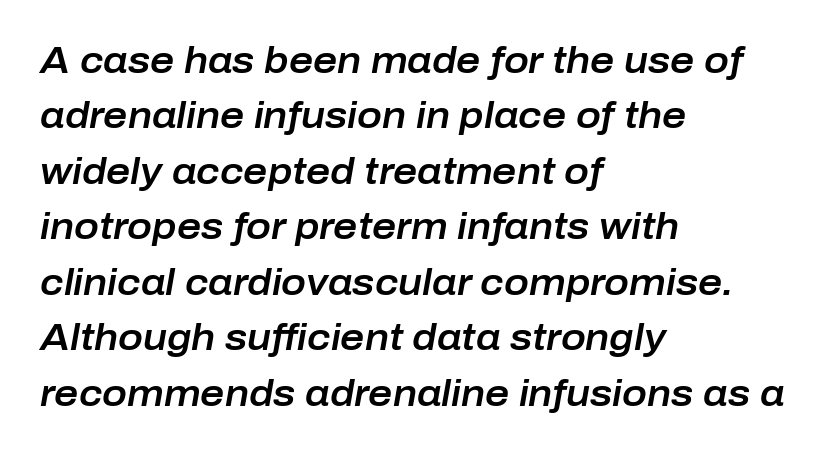
{"italic": "yes", "lean": "right", "slant_degrees": 10, "width": "normal", "stroke_contrast": "low", "x_height": "medium", "monospaced": "no", "underline": "no", "align": "left", "line_spacing": "normal", "line_spacing_ratio": 1.5, "letter_spacing": "normal", "letter_spacing_em": 0.0, "glyph_px": 37}
